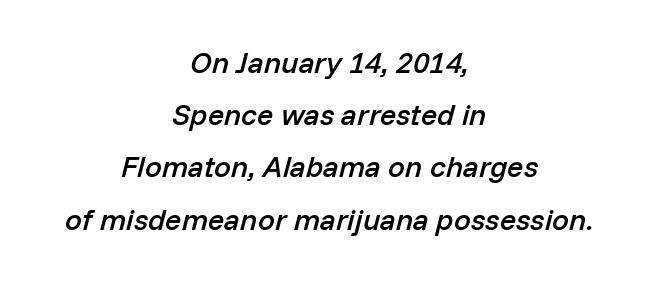
Q: Is the text bold? A: Semi-bold.
Q: Is the text italic (slanted)? A: Yes, it leans right by about 14 degrees.
Q: Is the text underlined? A: No.
Q: How is the paragraph aligned? A: Centered.
Q: Is the spacing between letters normal or unusually wide? A: Normal.
Q: Width (condensed, normal, or wide)? A: Normal.
Q: Stroke contrast? A: Low.
Q: x-height? A: Medium.
Q: Monospaced? A: No.
